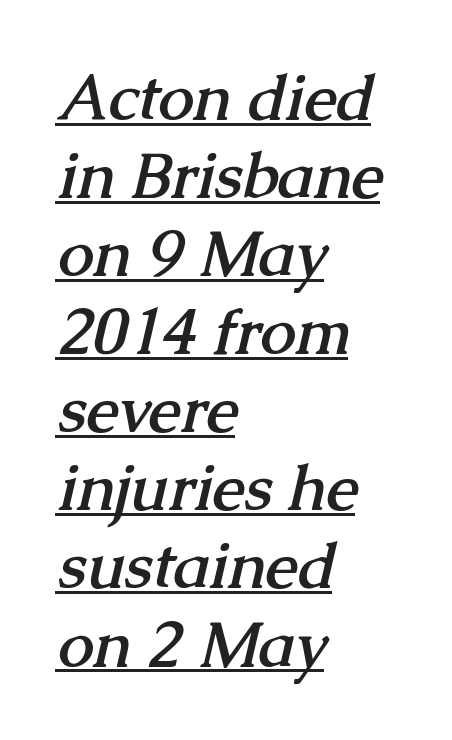
Q: Is the text bold? A: Yes.
Q: Is the typeface a serif or a sans-serif typeface? A: Serif.
Q: Is the text underlined? A: Yes.
Q: How is the paragraph aligned? A: Left-aligned.
Q: Is the spacing between letters normal or unusually wide? A: Normal.
Q: Width (condensed, normal, or wide)? A: Normal.
Q: Stroke contrast? A: Medium.
Q: x-height? A: Medium.
Q: Monospaced? A: No.
